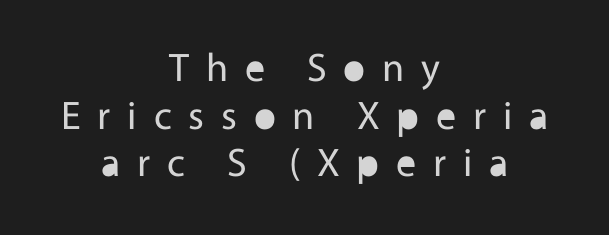
The image shows 40 px regular-weight sans-serif type, upright; set centered, line spacing 1.19x, unusually wide letter spacing (+0.42 em), not underlined; a medium x-height.
